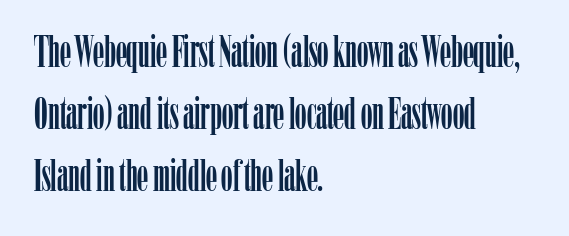
Q: Is the text italic (slanted)? A: No, it is upright.
Q: Is the typeface a serif or a sans-serif typeface? A: Serif.
Q: Is the text underlined? A: No.
Q: How is the paragraph aligned? A: Left-aligned.
Q: Is the spacing between letters normal or unusually wide? A: Normal.
Q: Is the spacing between lines tight, normal or loose? A: Normal.
Q: Width (condensed, normal, or wide)? A: Condensed.
Q: Stroke contrast? A: Low.
Q: x-height? A: Medium.
Q: Monospaced? A: No.
